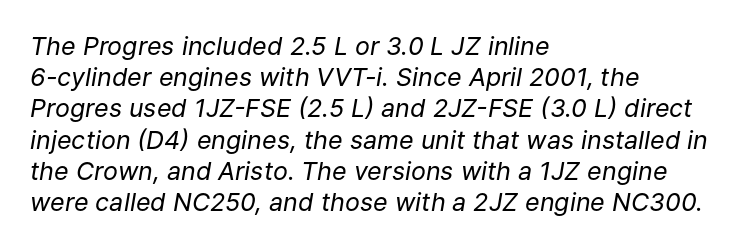
Q: Is the text bold? A: No.
Q: Is the text italic (slanted)? A: Yes, it leans right by about 9 degrees.
Q: Is the text underlined? A: No.
Q: How is the paragraph aligned? A: Left-aligned.
Q: Is the spacing between letters normal or unusually wide? A: Normal.
Q: Is the spacing between lines tight, normal or loose? A: Normal.
